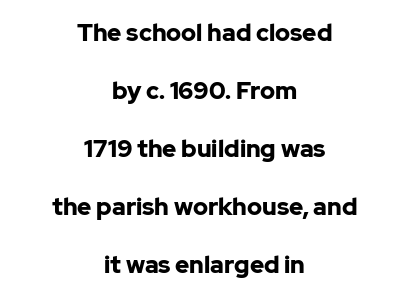
Nothing unusual about the tracking: characters are spaced as the font intends. Each row of text sits above clean, open space. The passage shown is emphatically bold. The paragraph has two soft edges and a firm central axis.
